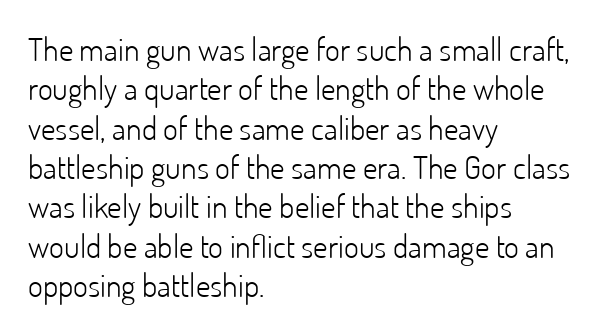
The image shows 32 px light sans-serif type, upright; set left-aligned, line spacing 1.23x, normal letter spacing, not underlined; low stroke contrast and a small x-height.
